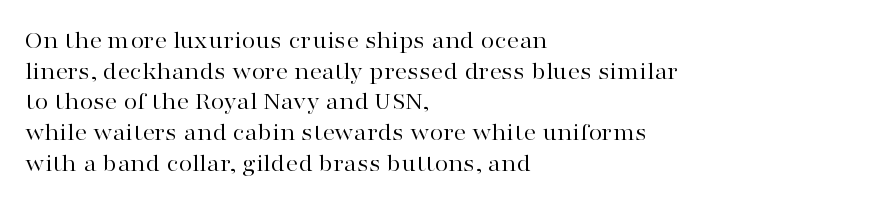
{"italic": "no", "bold": "no", "underline": "no", "align": "left", "line_spacing_ratio": 1.23, "letter_spacing": "normal", "letter_spacing_em": 0.0, "glyph_px": 25}
